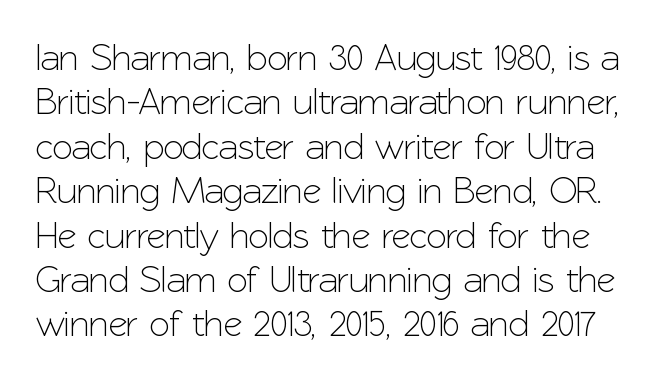
The image shows 37 px sans-serif type, upright; set line spacing 1.2x, normal letter spacing, not underlined; low stroke contrast and a medium x-height.
